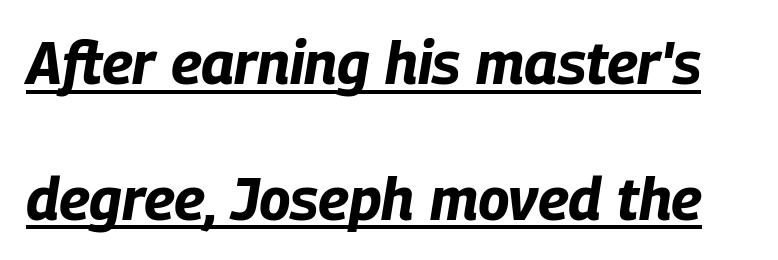
The image shows 59 px bold, condensed type, italic (leaning right); set loose line spacing (2.3x), normal letter spacing, underlined; low stroke contrast and a large x-height.
